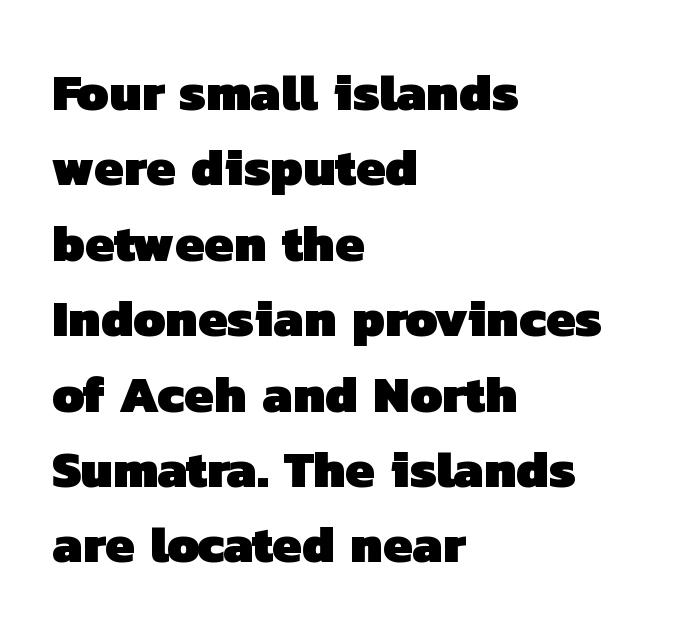
Q: Is the text bold? A: Yes.
Q: Is the typeface a serif or a sans-serif typeface? A: Sans-serif.
Q: Is the text underlined? A: No.
Q: How is the paragraph aligned? A: Left-aligned.
Q: Is the spacing between letters normal or unusually wide? A: Normal.
Q: Is the spacing between lines tight, normal or loose? A: Normal.
Q: Width (condensed, normal, or wide)? A: Normal.
Q: Stroke contrast? A: Low.
Q: x-height? A: Medium.
Q: Monospaced? A: No.
